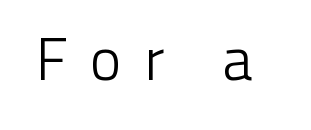
{"serif": "no", "italic": "no", "bold": "no", "weight": "light", "width": "normal", "stroke_contrast": "low", "x_height": "medium", "monospaced": "no", "underline": "no", "letter_spacing": "wide", "letter_spacing_em": 0.36, "glyph_px": 60}
